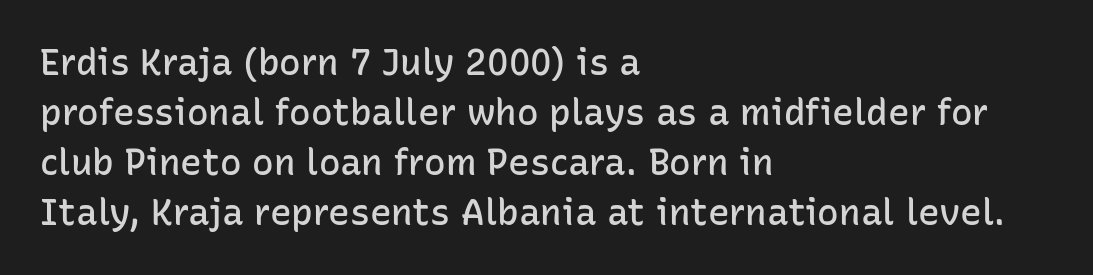
Q: Is the text bold? A: Semi-bold.
Q: Is the text italic (slanted)? A: No, it is upright.
Q: Is the typeface a serif or a sans-serif typeface? A: Sans-serif.
Q: Is the text underlined? A: No.
Q: How is the paragraph aligned? A: Left-aligned.
Q: Is the spacing between letters normal or unusually wide? A: Normal.
Q: Is the spacing between lines tight, normal or loose? A: Normal.
Q: Width (condensed, normal, or wide)? A: Normal.
Q: Stroke contrast? A: Low.
Q: x-height? A: Medium.
Q: Monospaced? A: No.
